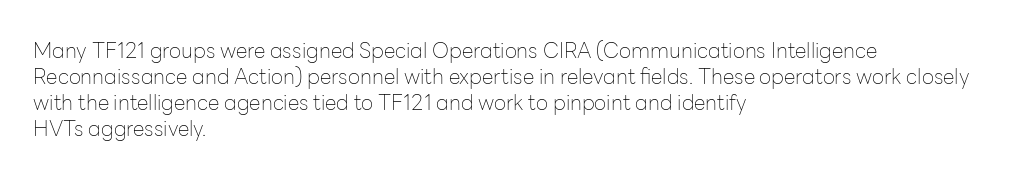
{"italic": "no", "bold": "no", "underline": "no", "align": "left", "line_spacing_ratio": 1.24, "letter_spacing": "normal", "letter_spacing_em": 0.0, "glyph_px": 21}
